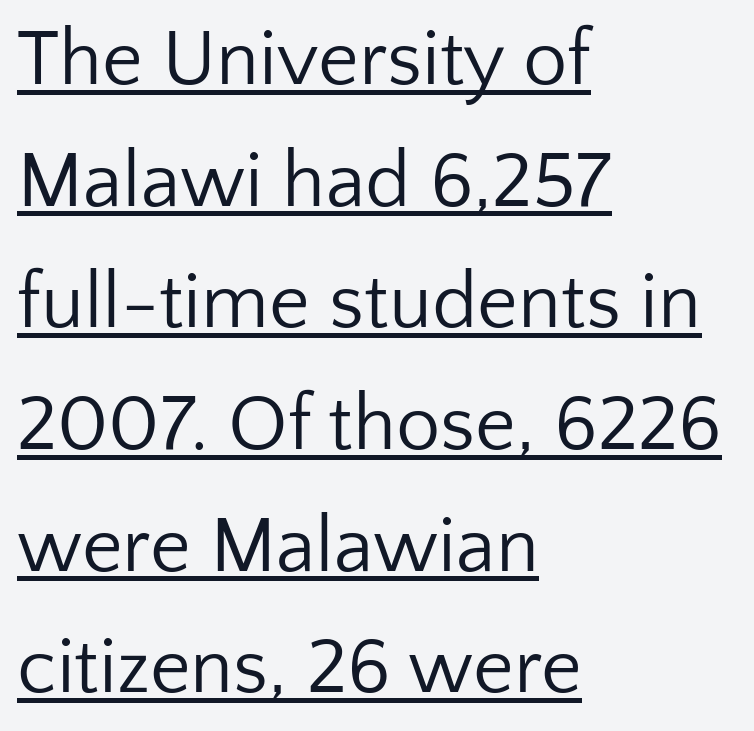
Notice how the stems are strictly vertical — no italics here. Looks like regular typesetting: each glyph gets only the width it needs. No chunkiness to these letters — they're not bold. Look at the bottom of the vertical strokes: they stop flat, with no serifs.
